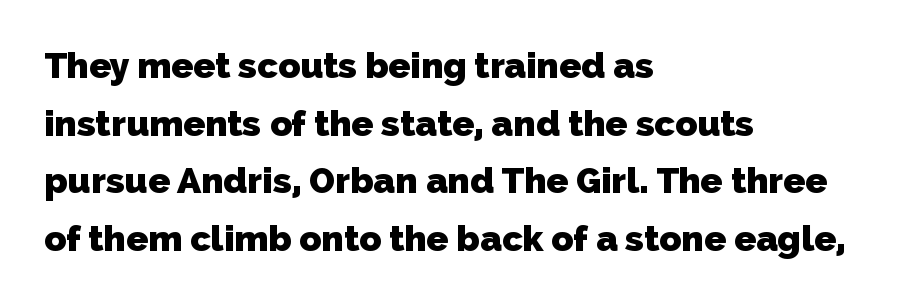
{"serif": "no", "bold": "yes", "weight": "heavy", "width": "normal", "stroke_contrast": "low", "x_height": "medium", "monospaced": "no", "underline": "no", "align": "left", "line_spacing": "normal", "line_spacing_ratio": 1.6, "letter_spacing": "normal", "letter_spacing_em": 0.0, "glyph_px": 36}
